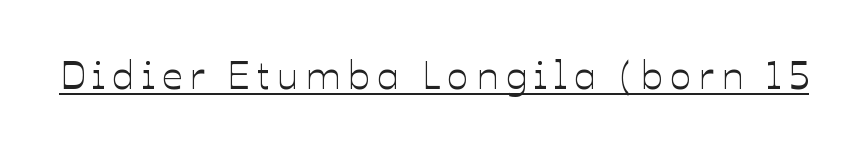
This is the regular roman posture of the typeface. The rendering uses natural spacing where letterforms have individual widths. Descenders here cross a horizontal rule under the line.
